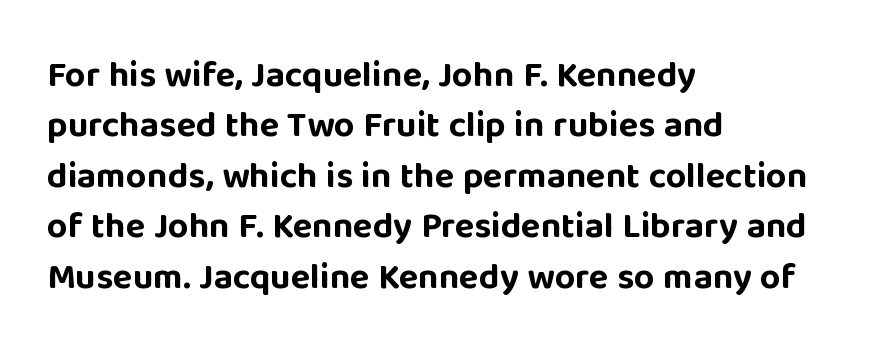
{"serif": "no", "italic": "no", "bold": "yes", "weight": "bold", "width": "normal", "stroke_contrast": "low", "x_height": "large", "monospaced": "no", "underline": "no", "align": "left", "line_spacing": "normal", "line_spacing_ratio": 1.4, "letter_spacing": "normal", "letter_spacing_em": 0.0, "glyph_px": 36}
